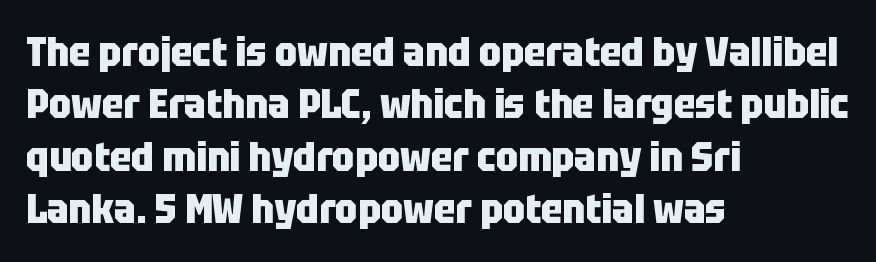
Examine the stroke ends and you'll find no serifs. In CSS terms this would be text-align: left. This sample keeps an unexceptional amount of space between lines. Descender tails drop into unmarked territory. How are the letters spaced? Ordinarily, with no added tracking. A typesetter would call this proportional, since set widths differ per character.
